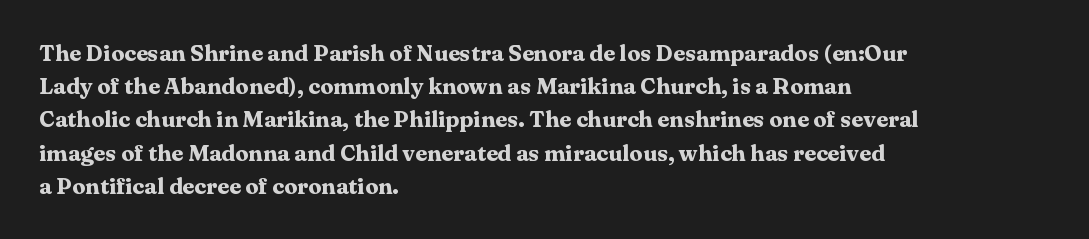
Leading matches the norm, producing a regular column. The area under the type is left untouched. Does extra space separate the letters? No, they use regular spacing. These lines were composed using upright roman letters.
